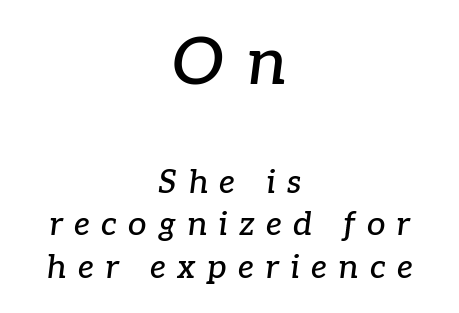
Looks like regular typesetting: each glyph gets only the width it needs. Small tapered or slab feet sit at the stroke ends, so this counts as serif. Interline gaps are of average width in this sample. Look at the glyph heights: the upper group is clearly the bigger setting.
